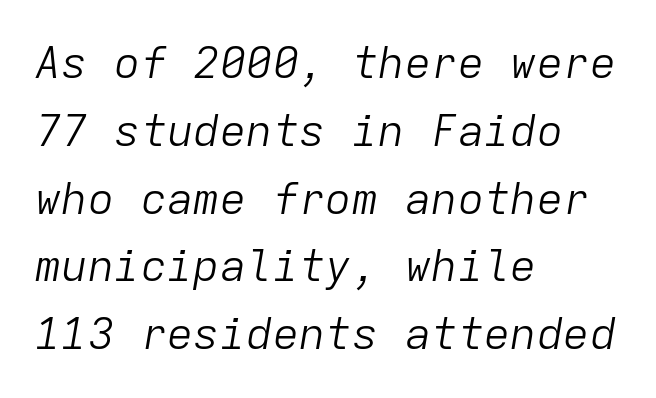
Q: Is the text bold? A: No.
Q: Is the text italic (slanted)? A: Yes, it leans right by about 9 degrees.
Q: Is the text underlined? A: No.
Q: How is the paragraph aligned? A: Left-aligned.
Q: Is the spacing between letters normal or unusually wide? A: Normal.
Q: Is the spacing between lines tight, normal or loose? A: Normal.
Q: Width (condensed, normal, or wide)? A: Normal.
Q: Stroke contrast? A: Low.
Q: x-height? A: Medium.
Q: Monospaced? A: Yes.
